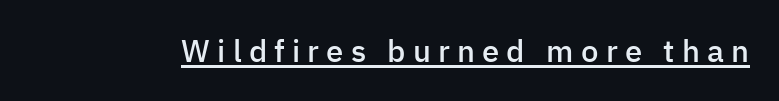
The letters advance in unequal steps, a hallmark of proportional type. The rendering uses the underline text-decoration. The face used here is a semibold: visibly heavier than regular, lighter than bold. You can tell from the bare stems that sans-serif type was used. Is the letter spacing exaggerated? Yes — the characters are pushed far apart. It's the straight-up-and-down kind of type.
